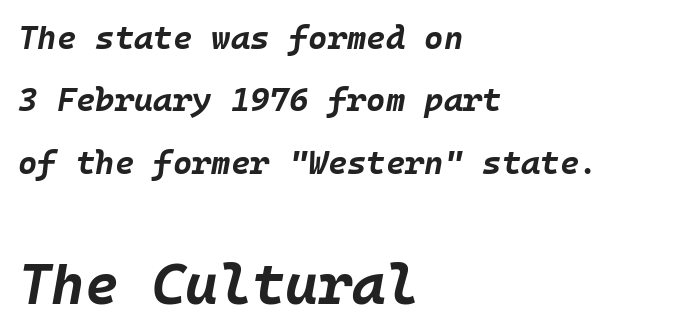
The image shows 57 px bold type, italic (leaning right); set left-aligned, line spacing 1.89x, normal letter spacing, not underlined; the second (bottom) block is 1.73x larger; low stroke contrast and a large x-height.
